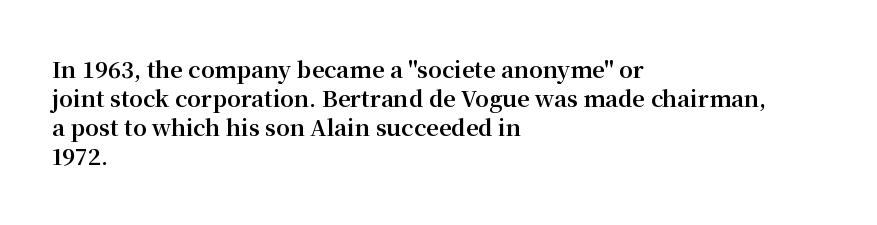
{"italic": "no", "bold": "yes", "underline": "no", "align": "left", "line_spacing": "normal", "line_spacing_ratio": 1.32, "letter_spacing": "normal", "letter_spacing_em": 0.0, "glyph_px": 22}
